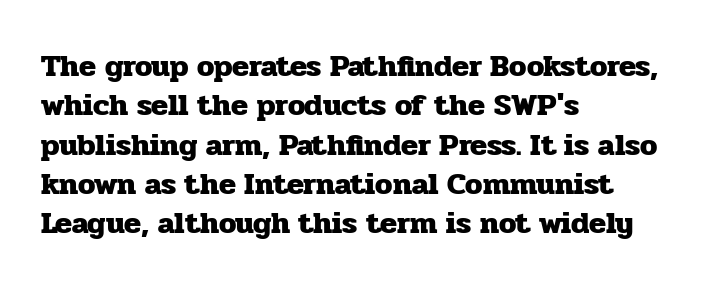
Q: Is the text bold? A: Yes.
Q: Is the text italic (slanted)? A: No, it is upright.
Q: Is the typeface a serif or a sans-serif typeface? A: Serif.
Q: Is the text underlined? A: No.
Q: How is the paragraph aligned? A: Left-aligned.
Q: Is the spacing between letters normal or unusually wide? A: Normal.
Q: Is the spacing between lines tight, normal or loose? A: Normal.
Q: Width (condensed, normal, or wide)? A: Normal.
Q: Stroke contrast? A: Low.
Q: x-height? A: Medium.
Q: Monospaced? A: No.
